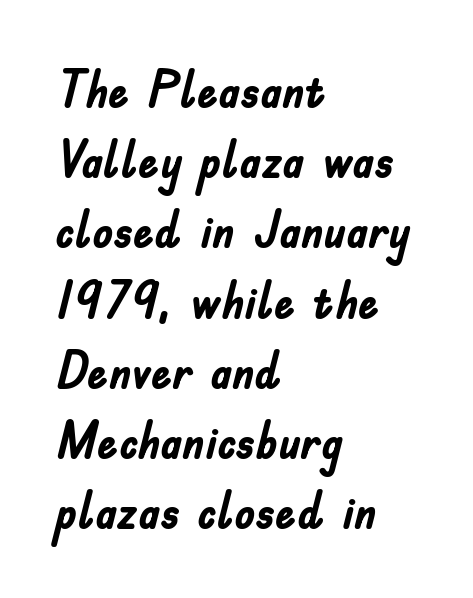
The image shows 52 px semibold, condensed sans-serif type; set left-aligned, normal line spacing (1.35x), normal letter spacing, not underlined; low stroke contrast and a small x-height.
